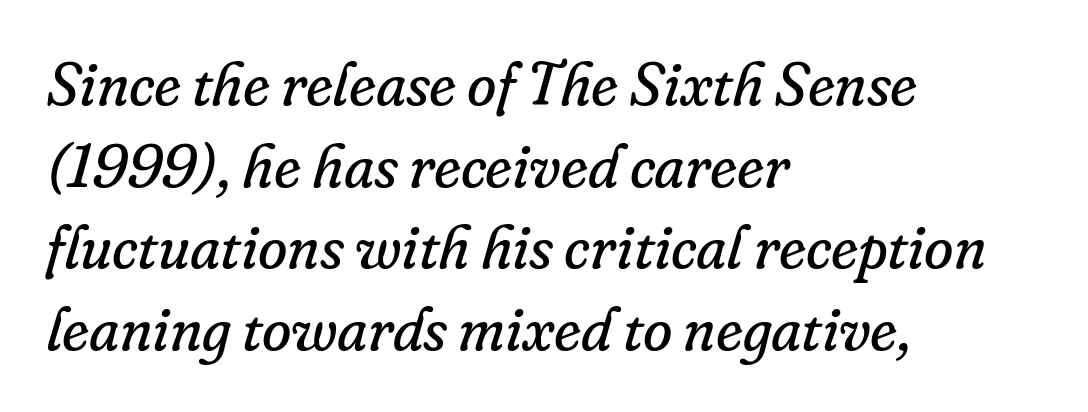
Q: Is the text bold? A: No.
Q: Is the text italic (slanted)? A: Yes, it leans right by about 16 degrees.
Q: Is the typeface a serif or a sans-serif typeface? A: Serif.
Q: Is the text underlined? A: No.
Q: How is the paragraph aligned? A: Left-aligned.
Q: Is the spacing between letters normal or unusually wide? A: Normal.
Q: Is the spacing between lines tight, normal or loose? A: Normal.
Q: Width (condensed, normal, or wide)? A: Normal.
Q: Stroke contrast? A: Low.
Q: x-height? A: Small.
Q: Monospaced? A: No.
